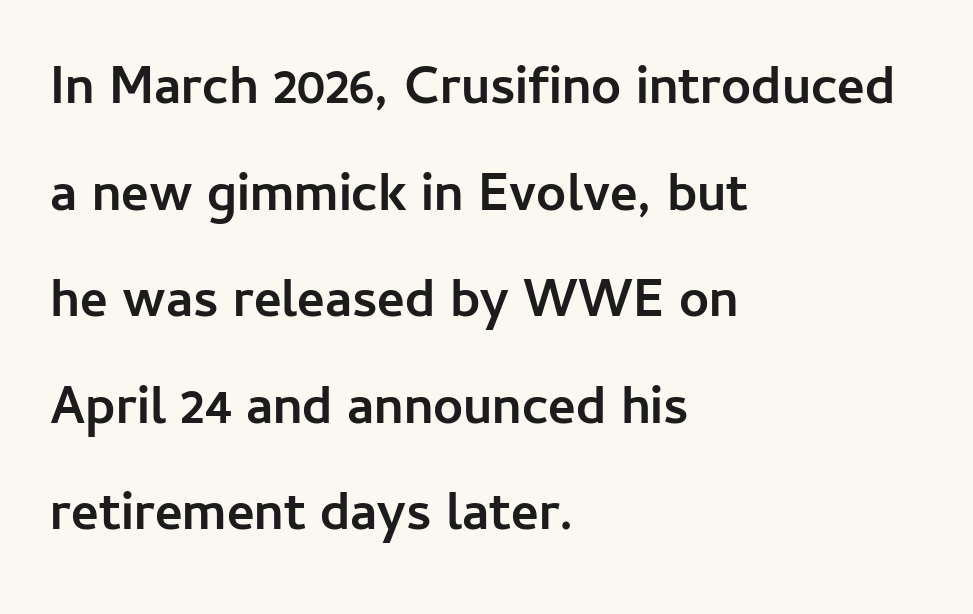
Q: Is the text bold? A: Yes.
Q: Is the text italic (slanted)? A: No, it is upright.
Q: Is the typeface a serif or a sans-serif typeface? A: Sans-serif.
Q: Is the text underlined? A: No.
Q: How is the paragraph aligned? A: Left-aligned.
Q: Is the spacing between letters normal or unusually wide? A: Normal.
Q: Is the spacing between lines tight, normal or loose? A: Loose.
Q: Width (condensed, normal, or wide)? A: Normal.
Q: Stroke contrast? A: Low.
Q: x-height? A: Medium.
Q: Monospaced? A: No.
